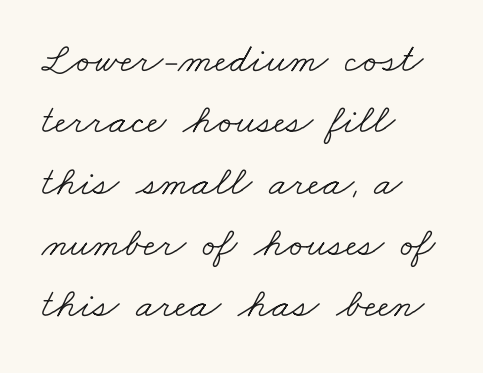
{"serif": "yes", "bold": "no", "weight": "light", "width": "wide", "stroke_contrast": "low", "x_height": "small", "monospaced": "no", "underline": "no", "align": "left", "line_spacing": "normal", "line_spacing_ratio": 1.46, "letter_spacing": "normal", "letter_spacing_em": 0.0, "glyph_px": 42}
